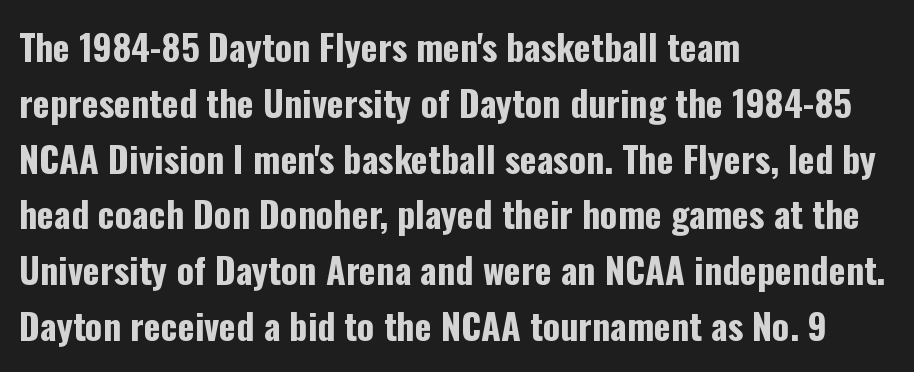
{"serif": "no", "italic": "no", "bold": "yes", "weight": "bold", "width": "condensed", "stroke_contrast": "low", "x_height": "medium", "monospaced": "no", "underline": "no", "align": "left", "line_spacing": "normal", "line_spacing_ratio": 1.55, "letter_spacing": "normal", "letter_spacing_em": 0.0, "glyph_px": 36}
